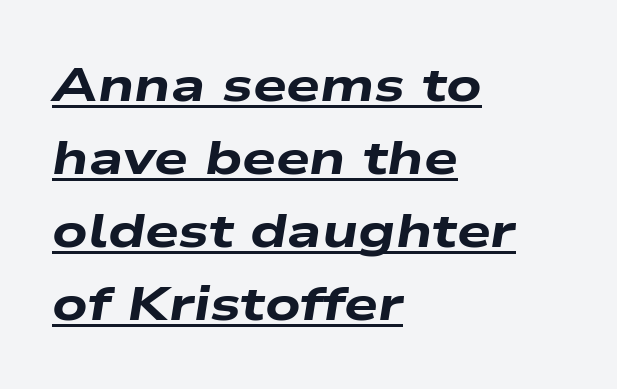
The image shows 48 px heavy, wide type, italic (leaning right); set left-aligned, normal line spacing (1.52x), normal letter spacing, underlined; low stroke contrast and a medium x-height.
